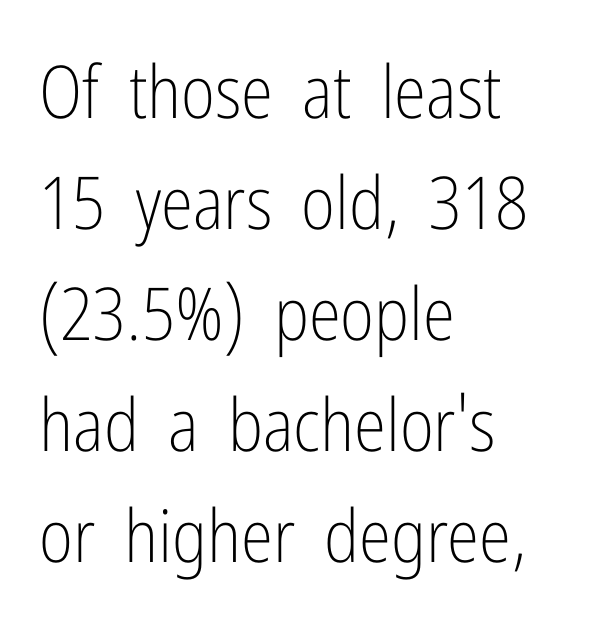
Notice how the passage keeps a crisp vertical edge on the left only. Each word holds together tightly as a unit, with standard inter-letter gaps. This is roman type, the default non-slanted kind. If you measured baseline to baseline, you'd find a middling distance. The glyphs in this specimen are sans serif. Looks like regular typesetting: each glyph gets only the width it needs.
